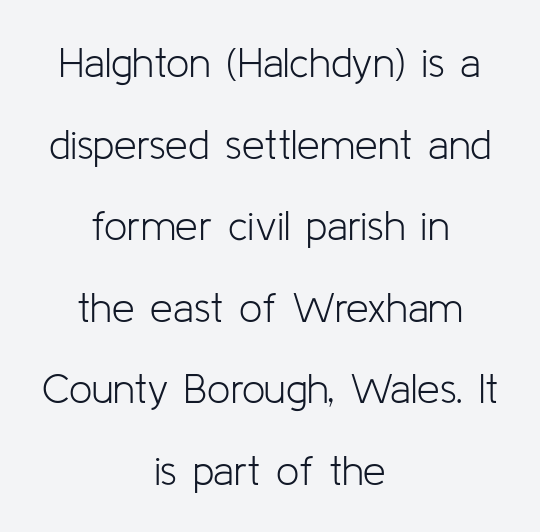
Q: Is the text bold? A: No.
Q: Is the text italic (slanted)? A: No, it is upright.
Q: Is the typeface a serif or a sans-serif typeface? A: Sans-serif.
Q: Is the text underlined? A: No.
Q: How is the paragraph aligned? A: Centered.
Q: Is the spacing between letters normal or unusually wide? A: Normal.
Q: Is the spacing between lines tight, normal or loose? A: Loose.
Q: Width (condensed, normal, or wide)? A: Normal.
Q: Stroke contrast? A: Low.
Q: x-height? A: Medium.
Q: Monospaced? A: No.
